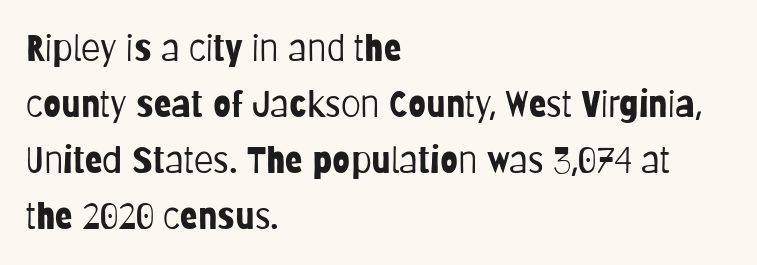
The image shows 36 px light, condensed sans-serif type, upright; set left-aligned, normal line spacing (1.56x), normal letter spacing, not underlined; low stroke contrast and a large x-height.
